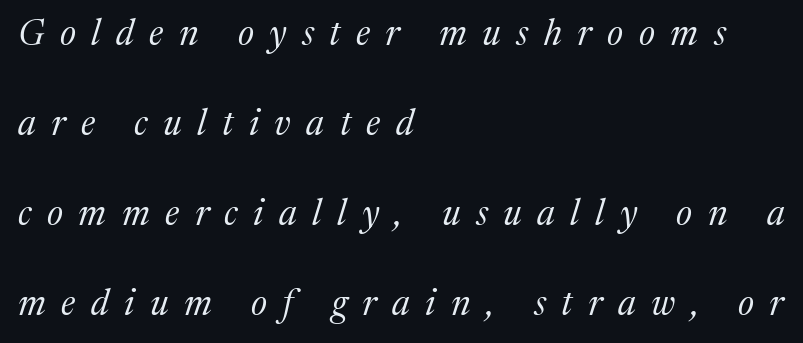
{"serif": "yes", "italic": "yes", "lean": "right", "slant_degrees": 17, "bold": "no", "weight": "regular", "width": "normal", "stroke_contrast": "medium", "x_height": "medium", "monospaced": "no", "underline": "no", "align": "left", "line_spacing": "loose", "line_spacing_ratio": 2.5, "letter_spacing": "wide", "letter_spacing_em": 0.43, "glyph_px": 36}
